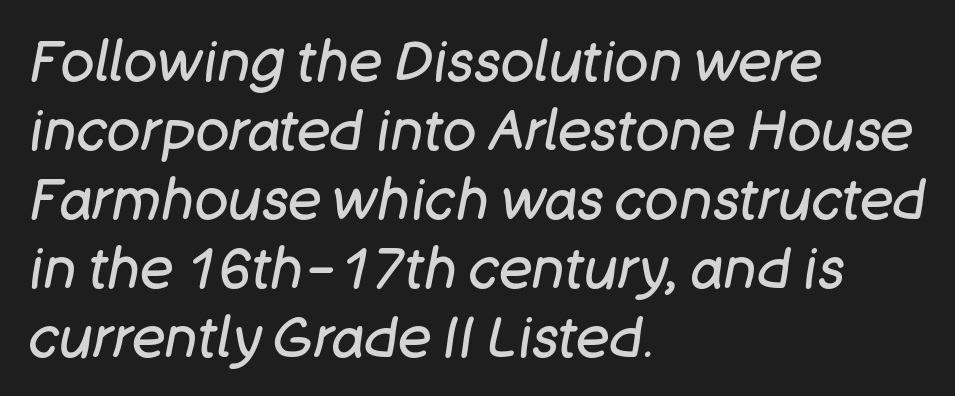
The image shows 56 px regular-weight type, italic (leaning right); set left-aligned, line spacing 1.23x, normal letter spacing, not underlined; low stroke contrast and a large x-height.
